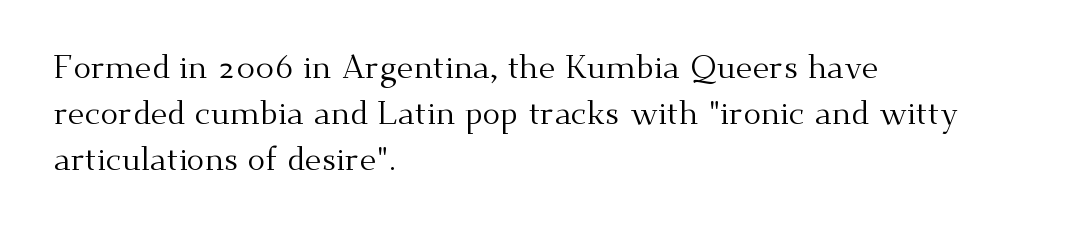
The strip under each line holds only bare page. Letter spacing: default. It's the straight-up-and-down kind of type. Compared with a centered layout, this one pins lines to the left instead. Horizontal bands of white between lines are of average thickness.
